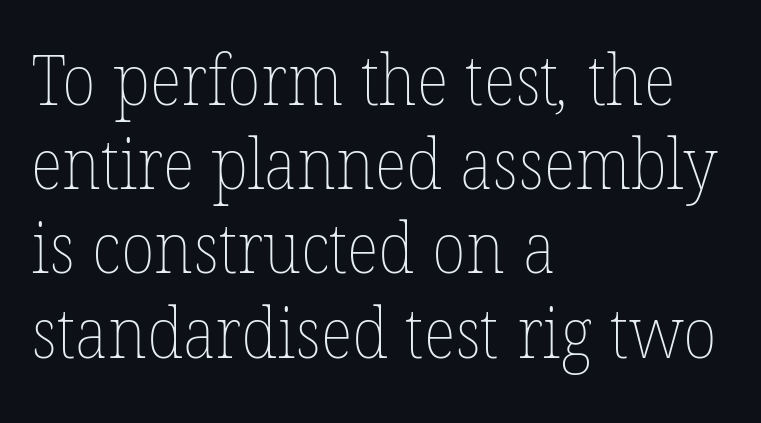
{"bold": "no", "weight": "thin", "width": "normal", "stroke_contrast": "low", "x_height": "medium", "monospaced": "no", "underline": "no", "align": "left", "line_spacing_ratio": 1.22, "letter_spacing": "normal", "letter_spacing_em": 0.0, "glyph_px": 69}
